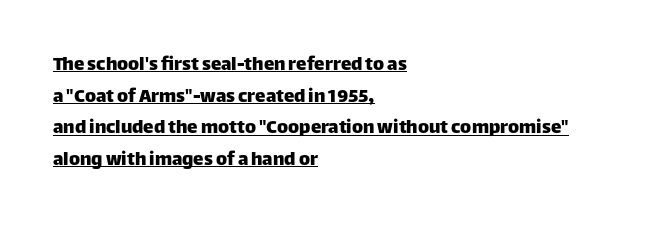
{"italic": "no", "underline": "yes", "align": "left", "line_spacing": "normal", "line_spacing_ratio": 1.51, "letter_spacing": "normal", "letter_spacing_em": 0.0, "glyph_px": 21}
